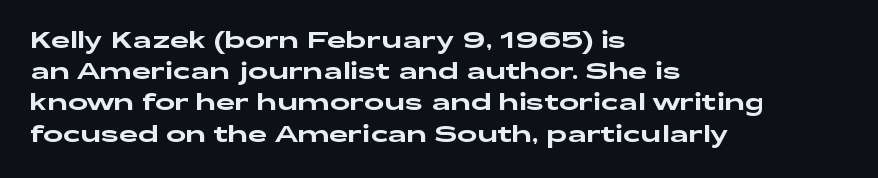
The image shows 24 px text type, upright; set left-aligned, normal line spacing (1.3x), normal letter spacing, not underlined.
